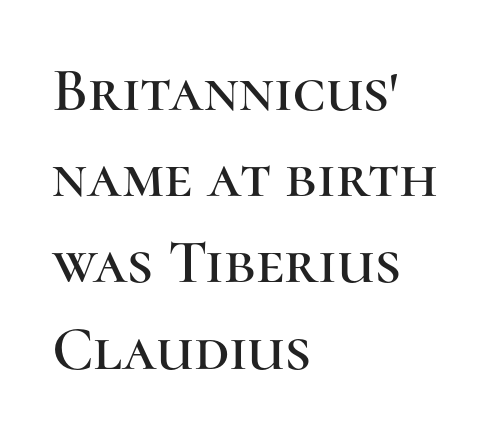
The image shows 62 px serif type, upright; set left-aligned, normal line spacing (1.39x), normal letter spacing, not underlined; high stroke contrast and a medium x-height.
